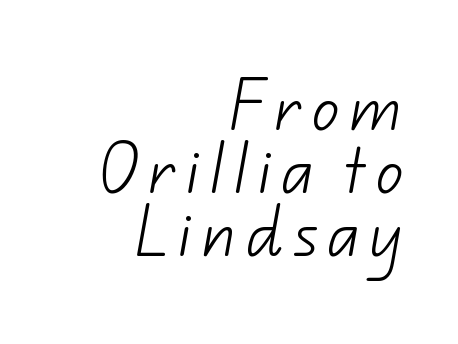
Q: Is the text bold? A: No.
Q: Is the typeface a serif or a sans-serif typeface? A: Sans-serif.
Q: Is the text underlined? A: No.
Q: How is the paragraph aligned? A: Right-aligned.
Q: Is the spacing between lines tight, normal or loose? A: Tight.
Q: Width (condensed, normal, or wide)? A: Normal.
Q: Stroke contrast? A: Low.
Q: x-height? A: Small.
Q: Monospaced? A: No.
